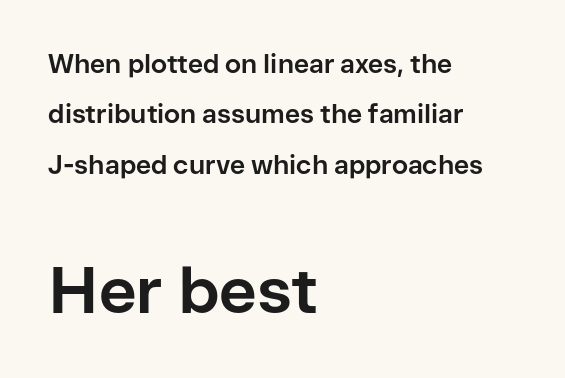
The ragged edge is on the right, which tells us the setting is flush left. If you squint, the bottom block still reads clearly — it's the larger of the two. Compared with an ordinary text face, these strokes are far heavier — a full bold. Inter-character spacing is left at the font's built-in metrics. Posture: vertical.
